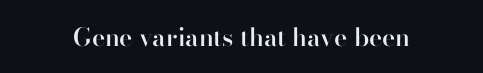
{"italic": "no", "bold": "semi", "underline": "no", "letter_spacing": "normal", "letter_spacing_em": 0.0, "glyph_px": 25}
